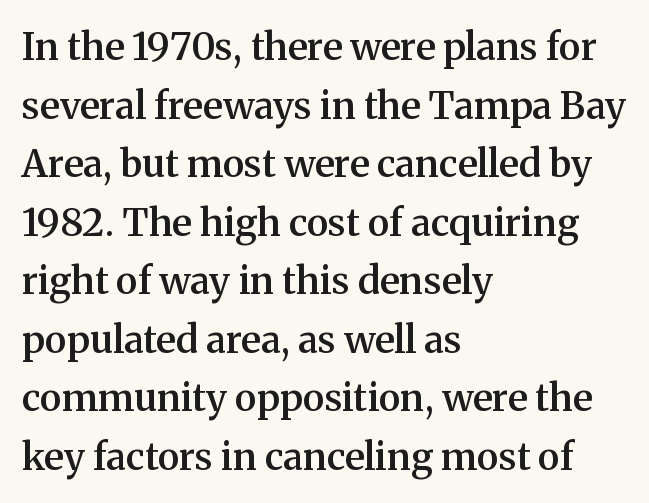
Q: Is the text bold? A: Semi-bold.
Q: Is the text italic (slanted)? A: No, it is upright.
Q: Is the typeface a serif or a sans-serif typeface? A: Serif.
Q: Is the text underlined? A: No.
Q: How is the paragraph aligned? A: Left-aligned.
Q: Is the spacing between letters normal or unusually wide? A: Normal.
Q: Is the spacing between lines tight, normal or loose? A: Normal.
Q: Width (condensed, normal, or wide)? A: Normal.
Q: Stroke contrast? A: Medium.
Q: x-height? A: Medium.
Q: Monospaced? A: No.
